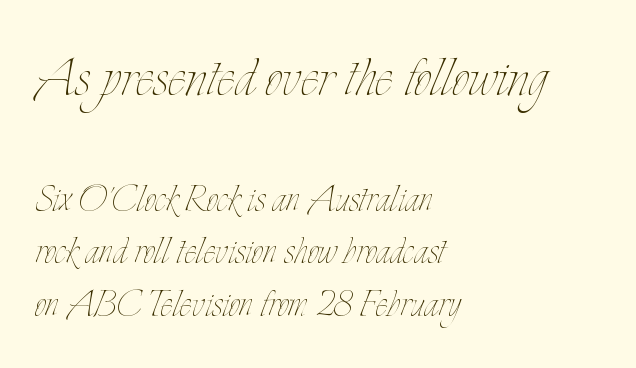
The image shows 69 px thin, condensed type; set left-aligned, tight line spacing (1.15x), normal letter spacing, not underlined; the first (top) block is 1.5x larger; low stroke contrast and a small x-height.
